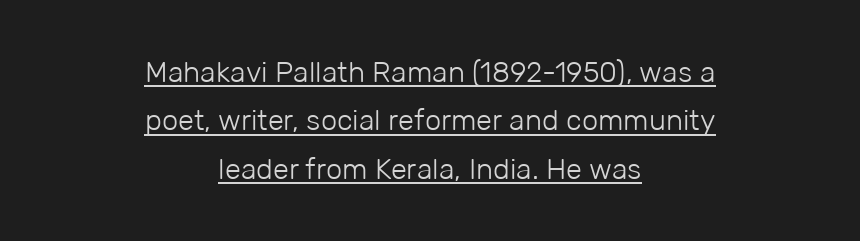
Q: Is the text bold? A: No.
Q: Is the text italic (slanted)? A: No, it is upright.
Q: Is the typeface a serif or a sans-serif typeface? A: Sans-serif.
Q: Is the text underlined? A: Yes.
Q: How is the paragraph aligned? A: Centered.
Q: Is the spacing between letters normal or unusually wide? A: Normal.
Q: Is the spacing between lines tight, normal or loose? A: Normal.
Q: Width (condensed, normal, or wide)? A: Normal.
Q: Stroke contrast? A: Low.
Q: x-height? A: Medium.
Q: Monospaced? A: No.
